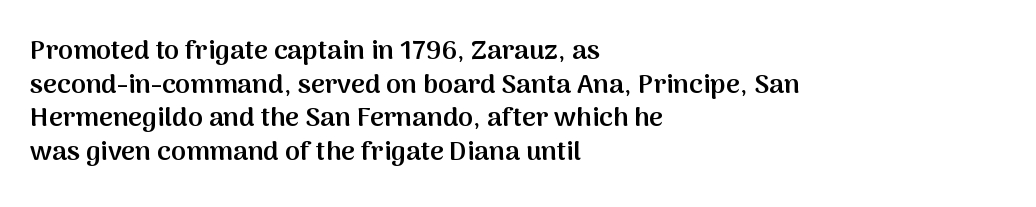
Does the copy run flush right? No — it runs flush left. The passage shown has conventional tracking throughout. Compared with an ordinary text face, these strokes are moderately heavier — a semibold. Unlike italic type, these characters show no tilt at all. No word sits above an underline.
